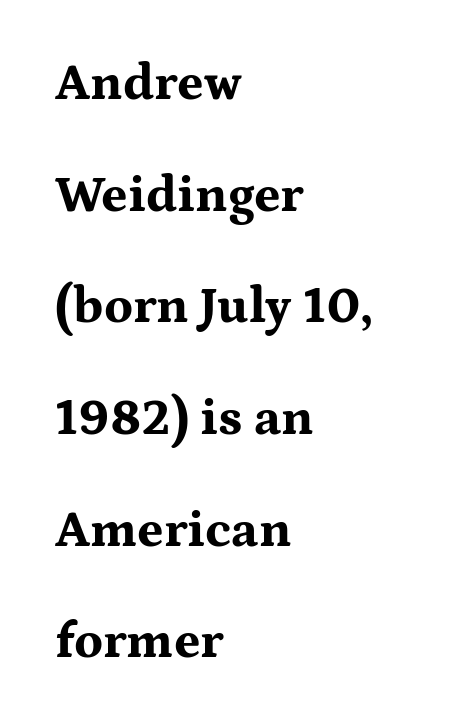
Think of a printed novel: that variable character pitch is what you see here. Line beginnings align vertically; line endings do not. This is roman type, the default non-slanted kind. This is heavy type, rendered in bold.
